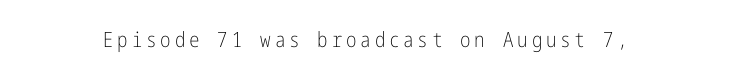
Q: Is the text bold? A: No.
Q: Is the text italic (slanted)? A: No, it is upright.
Q: Is the text underlined? A: No.
